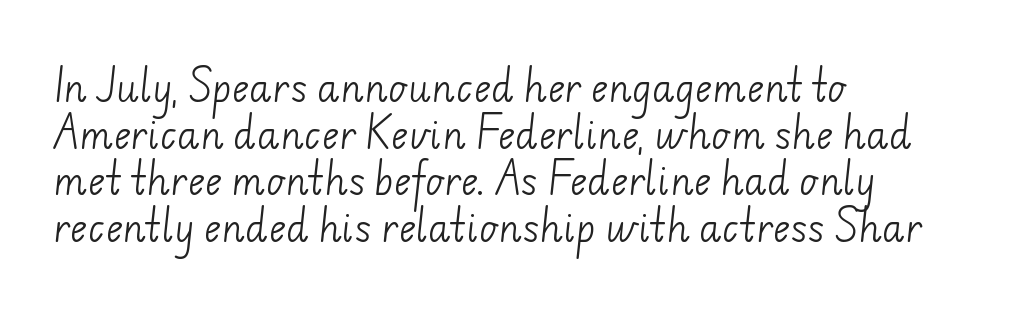
The image shows 37 px light sans-serif type; set left-aligned, normal line spacing (1.26x), normal letter spacing, not underlined; low stroke contrast and a small x-height.
